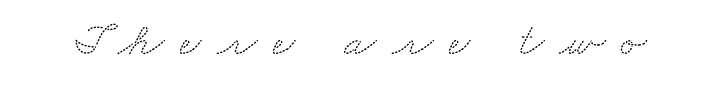
The image shows 47 px wide serif type; set unusually wide letter spacing (+0.33 em), not underlined; medium stroke contrast and a small x-height.
